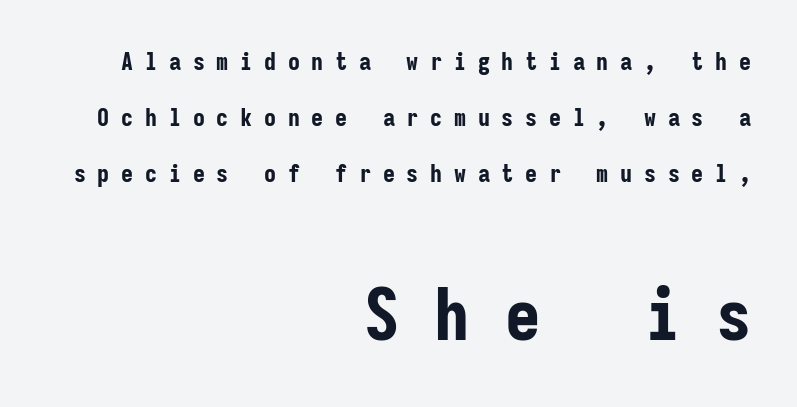
{"serif": "no", "italic": "no", "bold": "yes", "weight": "bold", "width": "condensed", "stroke_contrast": "low", "x_height": "medium", "monospaced": "yes", "underline": "no", "align": "right", "line_spacing": "loose", "line_spacing_ratio": 2.33, "letter_spacing": "wide", "letter_spacing_em": 0.49, "larger_block": "second", "size_ratio": 2.96, "glyph_px": 71}
